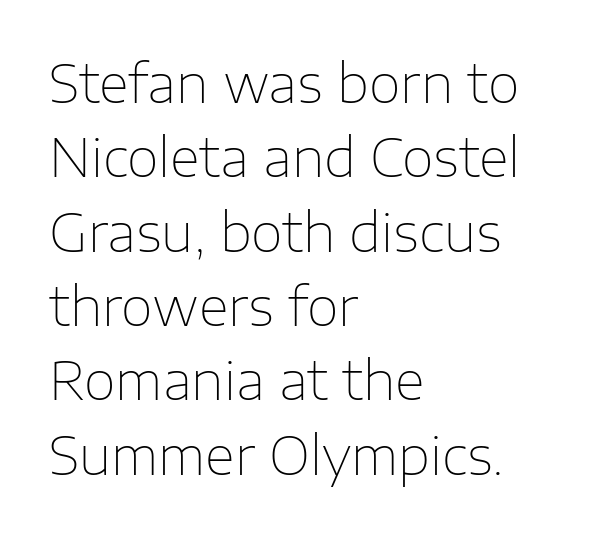
{"serif": "no", "italic": "no", "bold": "no", "weight": "thin", "width": "normal", "stroke_contrast": "low", "x_height": "medium", "monospaced": "no", "underline": "no", "align": "left", "line_spacing": "normal", "line_spacing_ratio": 1.43, "letter_spacing": "normal", "letter_spacing_em": 0.0, "glyph_px": 52}
